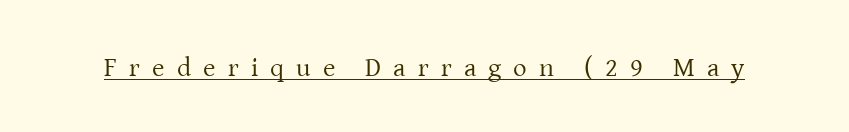
Looks like someone drew a line under every word here. Substantial extra tracking has been applied to these lines. Ink coverage per letter is moderate at most. The lettering holds an erect, upright posture throughout.
